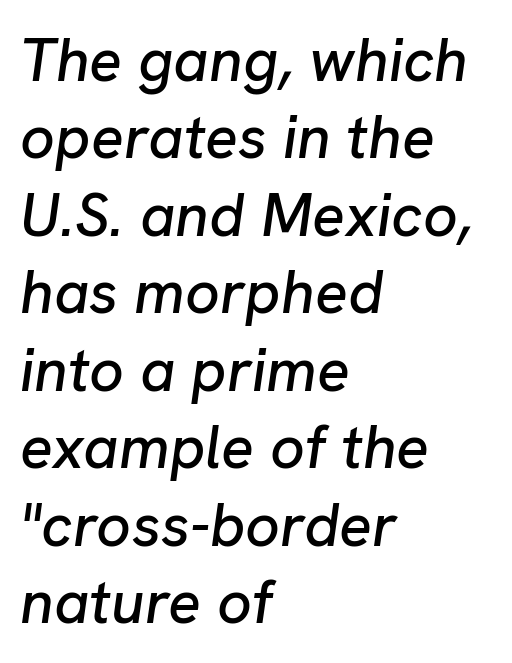
The image shows 61 px text type, italic (leaning right); set left-aligned, normal line spacing (1.27x), normal letter spacing, not underlined; low stroke contrast and a medium x-height.
